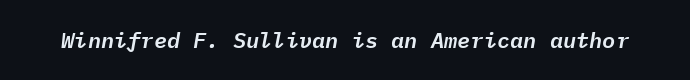
{"italic": "yes", "lean": "right", "slant_degrees": 9, "underline": "no", "letter_spacing": "normal", "letter_spacing_em": 0.0, "glyph_px": 22}
